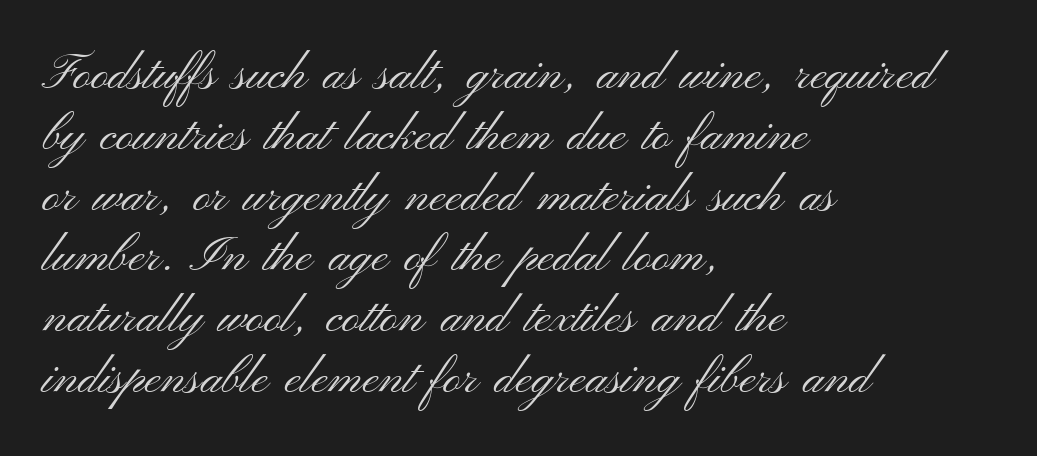
Stroke terminals: plain, sans-serif. The area under the type is left untouched. Reading down the block, your eye returns to a fixed left position each line. Is the letter spacing exaggerated? No — it looks like the ordinary default. Stroke mass is kept to a normal reading level or below.
